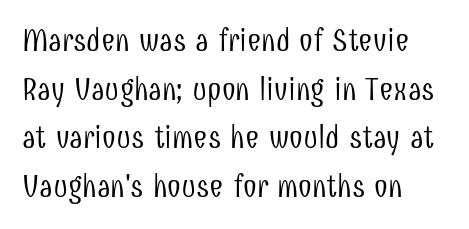
The image shows 31 px light, condensed sans-serif type, upright; set left-aligned, normal line spacing (1.57x), normal letter spacing, not underlined; low stroke contrast and a medium x-height.
